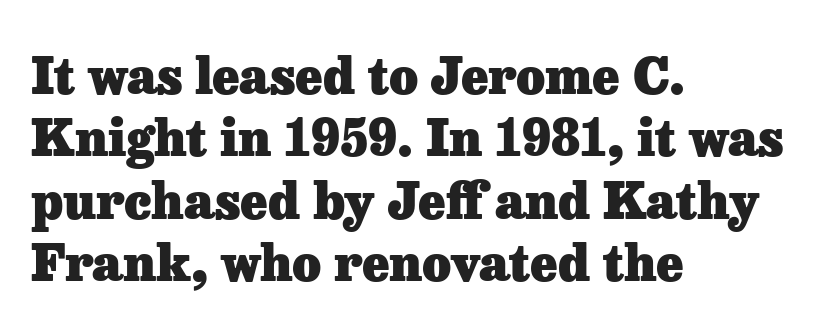
The image shows 50 px heavy serif type, upright; set left-aligned, normal line spacing (1.25x), normal letter spacing, not underlined; low stroke contrast and a medium x-height.
